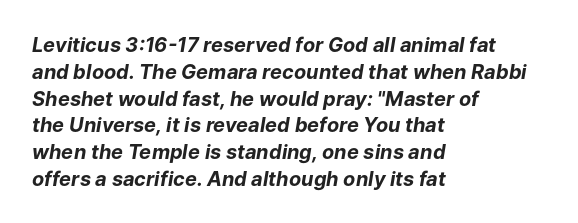
Q: Is the text bold? A: Yes.
Q: Is the text italic (slanted)? A: Yes, it leans right by about 9 degrees.
Q: Is the text underlined? A: No.
Q: How is the paragraph aligned? A: Left-aligned.
Q: Is the spacing between letters normal or unusually wide? A: Normal.
Q: Is the spacing between lines tight, normal or loose? A: Normal.
